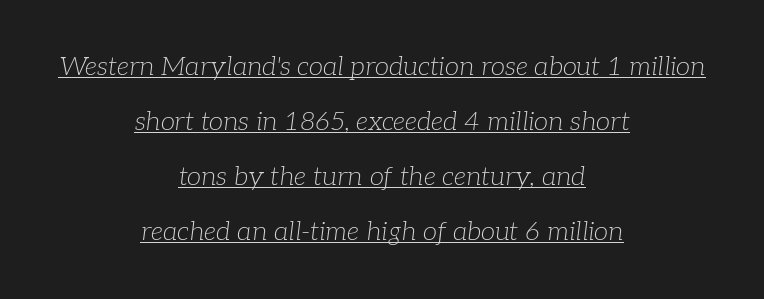
Q: Is the text bold? A: No.
Q: Is the text italic (slanted)? A: Yes, it leans right by about 7 degrees.
Q: Is the text underlined? A: Yes.
Q: How is the paragraph aligned? A: Centered.
Q: Is the spacing between letters normal or unusually wide? A: Normal.
Q: Is the spacing between lines tight, normal or loose? A: Loose.
